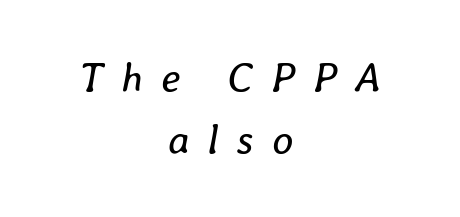
Is this a fixed-width face? No — the glyphs have proportional, varying widths. When letters slant like this, we call the style italic. The words here are not underlined. Regarding leading, the lines here are spaced in the standard way. Stroke mass is kept to a normal reading level or below. One-word summary of the alignment: center.
